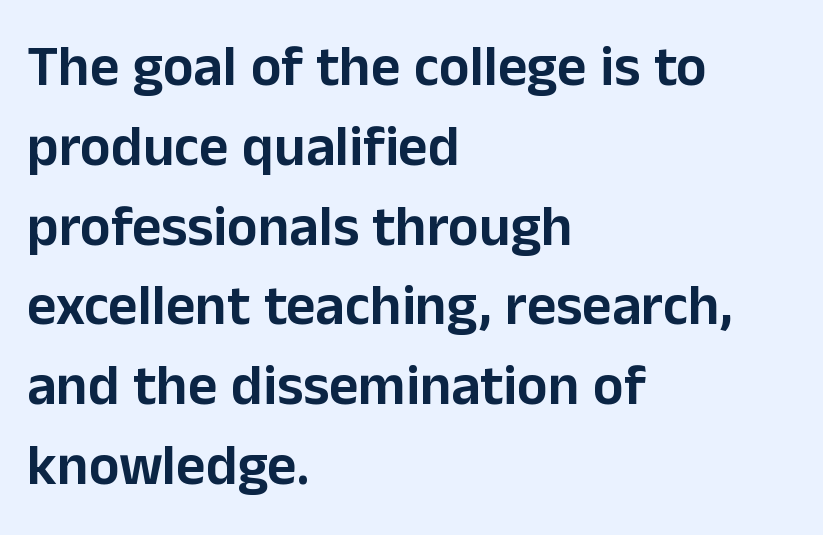
{"serif": "no", "italic": "no", "width": "normal", "stroke_contrast": "low", "x_height": "medium", "monospaced": "no", "underline": "no", "align": "left", "line_spacing": "normal", "line_spacing_ratio": 1.4, "letter_spacing": "normal", "letter_spacing_em": 0.0, "glyph_px": 57}
